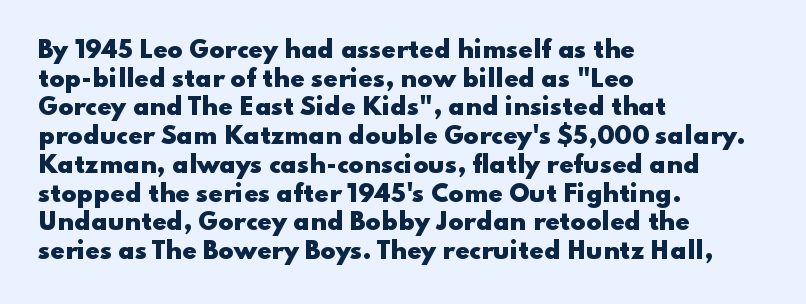
The image shows 23 px bold type, upright; set left-aligned, normal line spacing (1.25x), normal letter spacing, not underlined.
